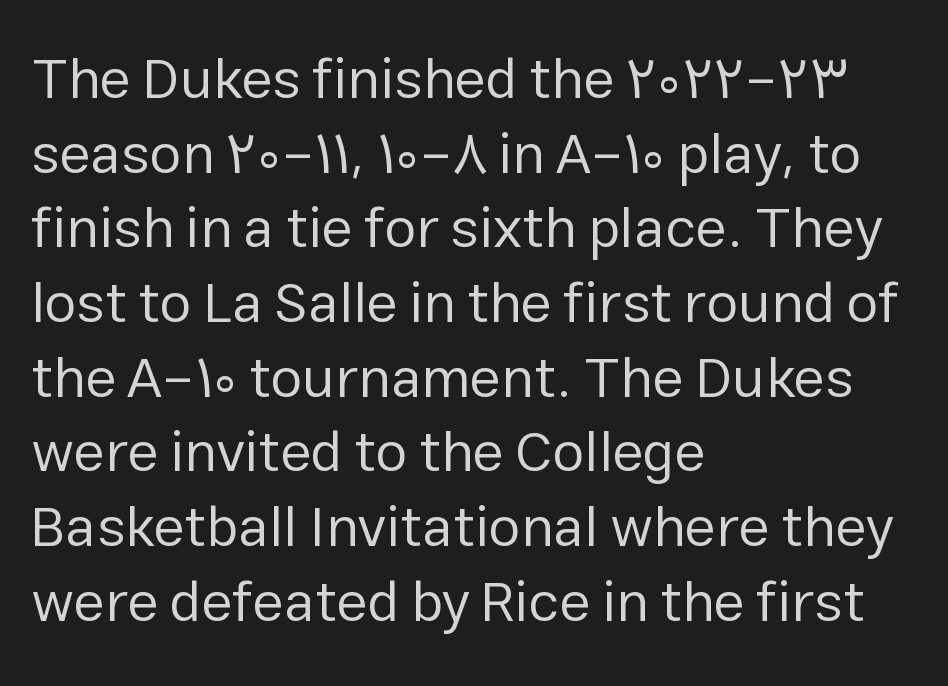
Q: Is the text bold? A: No.
Q: Is the text italic (slanted)? A: No, it is upright.
Q: Is the typeface a serif or a sans-serif typeface? A: Sans-serif.
Q: Is the text underlined? A: No.
Q: How is the paragraph aligned? A: Left-aligned.
Q: Is the spacing between letters normal or unusually wide? A: Normal.
Q: Is the spacing between lines tight, normal or loose? A: Normal.
Q: Width (condensed, normal, or wide)? A: Normal.
Q: Stroke contrast? A: Low.
Q: x-height? A: Medium.
Q: Monospaced? A: No.
